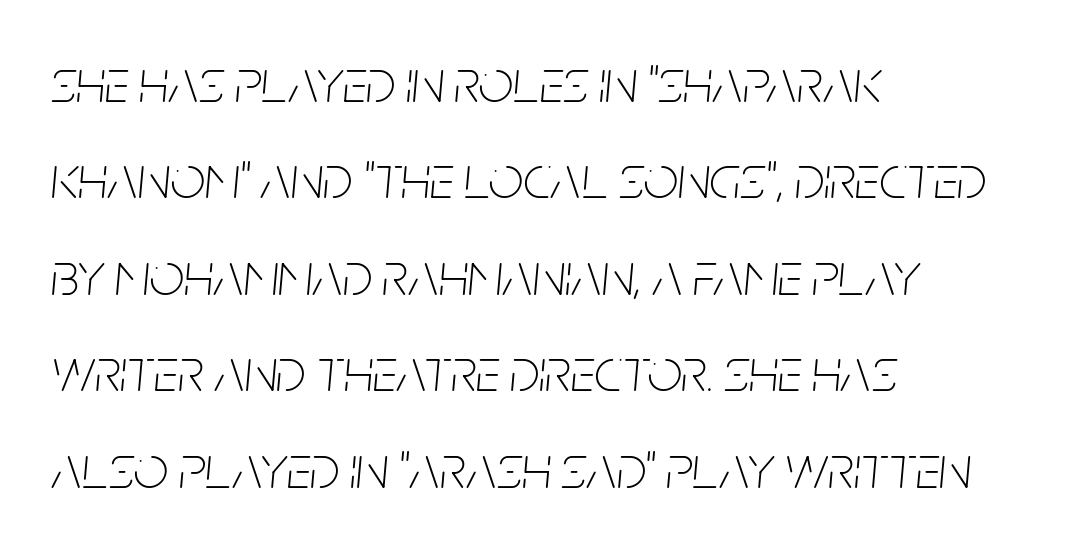
Ink coverage per letter is moderate at most. One glance says typical: line gaps are just what's usual. The face used here is proportionally spaced, like ordinary book or web type. Inter-character spacing is left at the font's built-in metrics.
